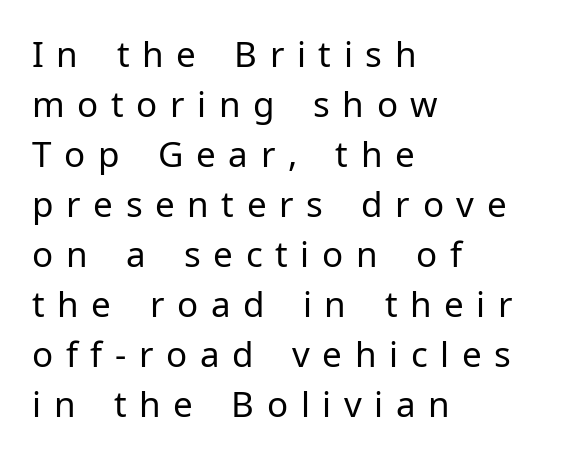
Tracking value appears strongly positive — letters spread wide. The font family rendered here belongs to the sans-serif group. Only glyphs here, with clear space below each row. Every stem runs plumb, perpendicular to the baseline. Each letter keeps its own natural width here, so spacing adapts to shape. No chunkiness to these letters — they're not bold.
